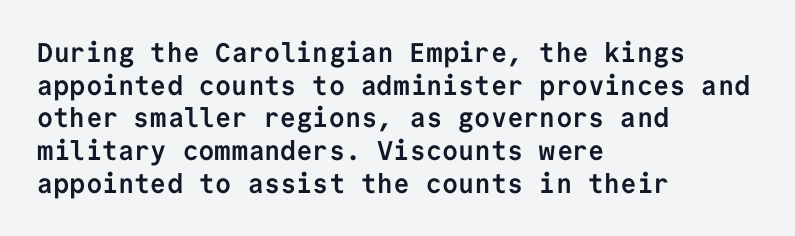
The glyphs are unaccompanied by any horizontal stroke below them. The passage shown is emphatically bold. The lettering holds an erect, upright posture throughout. Here the glyphs are tracked normally, forming tight word shapes.
